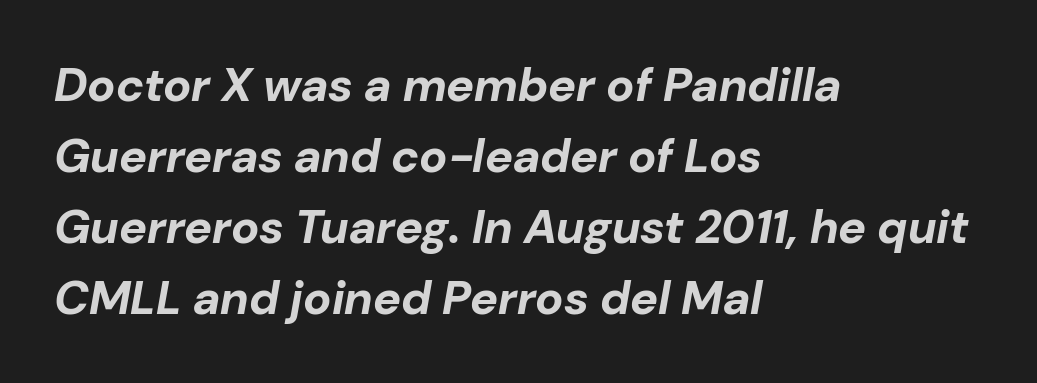
{"italic": "yes", "lean": "right", "slant_degrees": 10, "bold": "yes", "weight": "bold", "width": "normal", "stroke_contrast": "low", "x_height": "medium", "monospaced": "no", "underline": "no", "align": "left", "line_spacing": "normal", "line_spacing_ratio": 1.51, "letter_spacing": "normal", "letter_spacing_em": 0.0, "glyph_px": 47}
